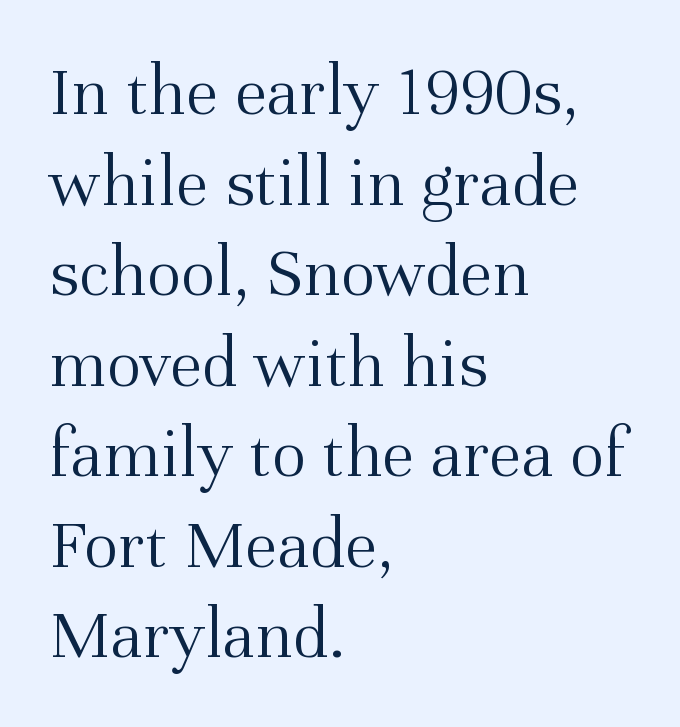
{"serif": "yes", "italic": "no", "bold": "no", "weight": "light", "width": "normal", "stroke_contrast": "medium", "x_height": "medium", "monospaced": "no", "underline": "no", "align": "left", "line_spacing_ratio": 1.24, "letter_spacing": "normal", "letter_spacing_em": 0.0, "glyph_px": 73}
